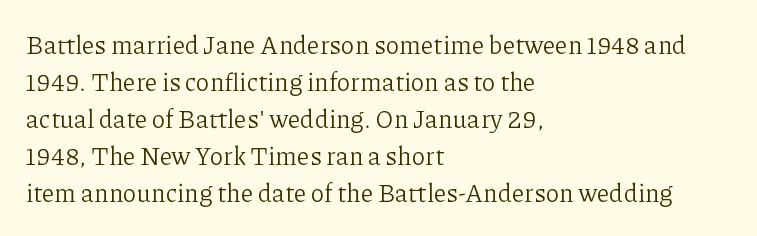
A typesetter would call this leading conventional body-copy spacing. Descender tails drop into unmarked territory. Visually the block forms a straight wall on the left and a jagged coastline on the right. Do the letters lean? They stand straight.
